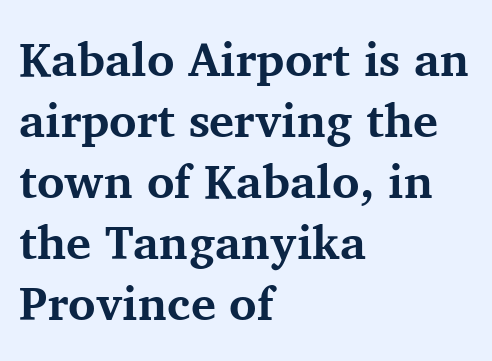
{"serif": "yes", "italic": "no", "bold": "yes", "weight": "bold", "width": "normal", "stroke_contrast": "medium", "x_height": "medium", "monospaced": "no", "underline": "no", "align": "left", "line_spacing": "normal", "line_spacing_ratio": 1.3, "letter_spacing": "normal", "letter_spacing_em": 0.0, "glyph_px": 47}
